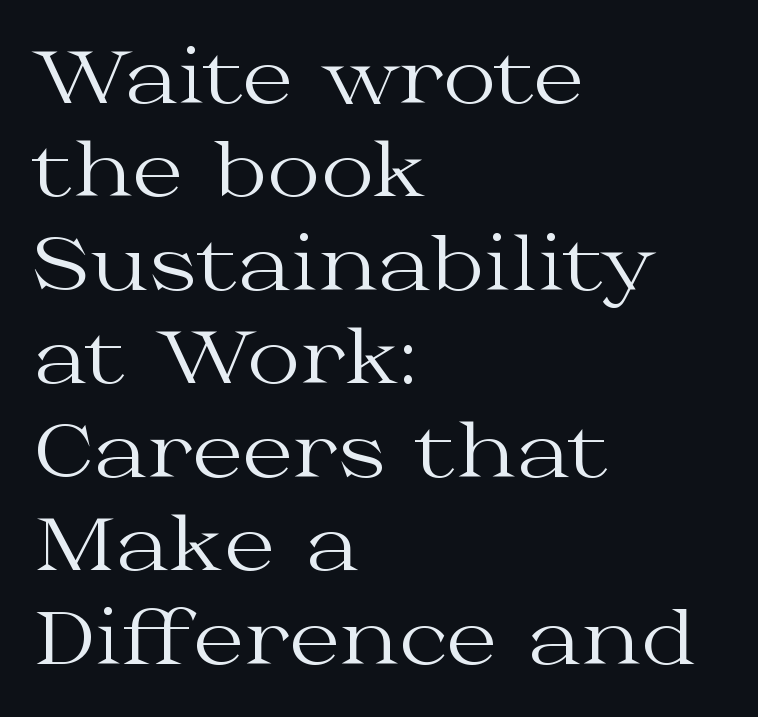
The image shows 73 px regular-weight, wide serif type, upright; set left-aligned, normal line spacing (1.28x), normal letter spacing, not underlined; medium stroke contrast and a medium x-height.
